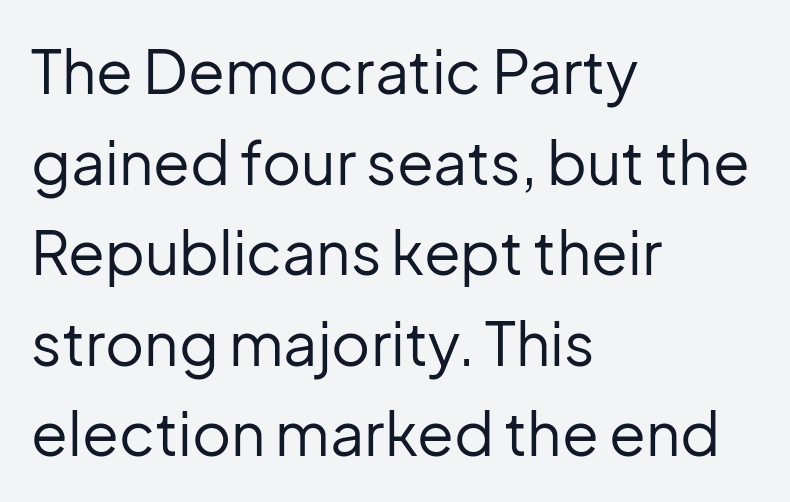
The image shows 60 px regular-weight sans-serif type, upright; set left-aligned, normal line spacing (1.51x), normal letter spacing, not underlined; low stroke contrast and a medium x-height.
